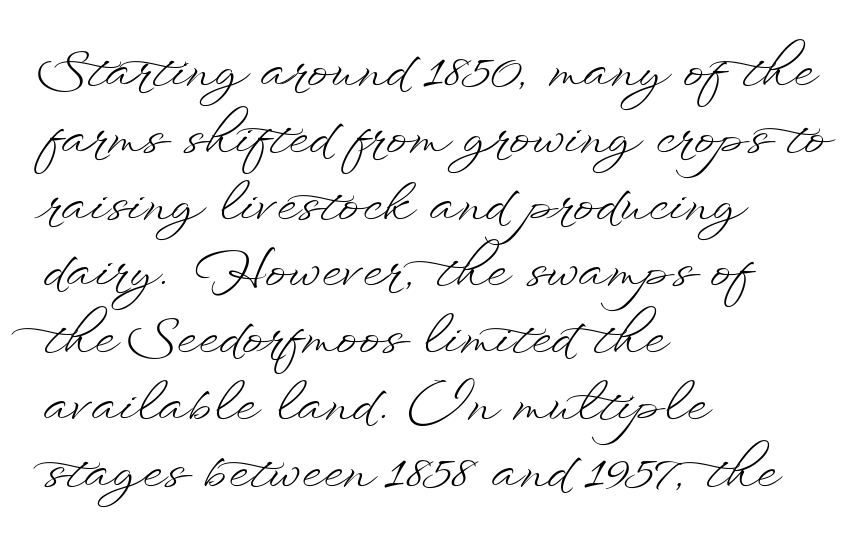
Horizontal alignment here is leftward, the default for most running prose. Heft: none added — not bold. Leading matches the norm, producing a regular column. The face used here is proportionally spaced, like ordinary book or web type.
